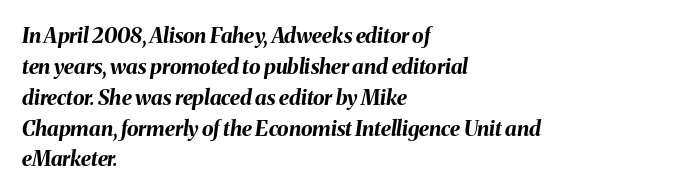
These lines are set flush left with a ragged right edge. This sample keeps an unexceptional amount of space between lines. You can tell it's italic because the verticals aren't actually vertical. Here the glyphs are tracked normally, forming tight word shapes. Strong, thick strokes mark this as bold type. Glance below the letters and you will spot only blank space.
